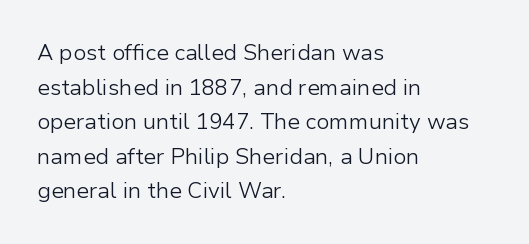
The image shows 22 px text type, upright; set left-aligned, normal line spacing (1.57x), normal letter spacing, not underlined.
